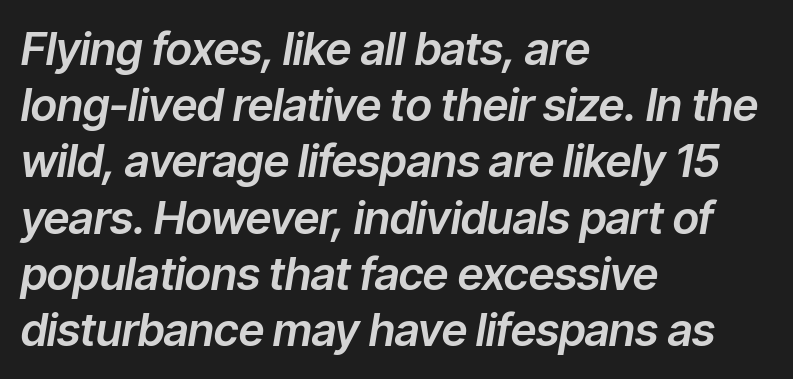
The face used here has a pronounced slope to its letters. Proportional: the letters do not fall into vertical columns. The string is rendered with underlining switched off. Is the block centered? No — it sits flush against the left margin. The rows are spaced the way most documents space them.
